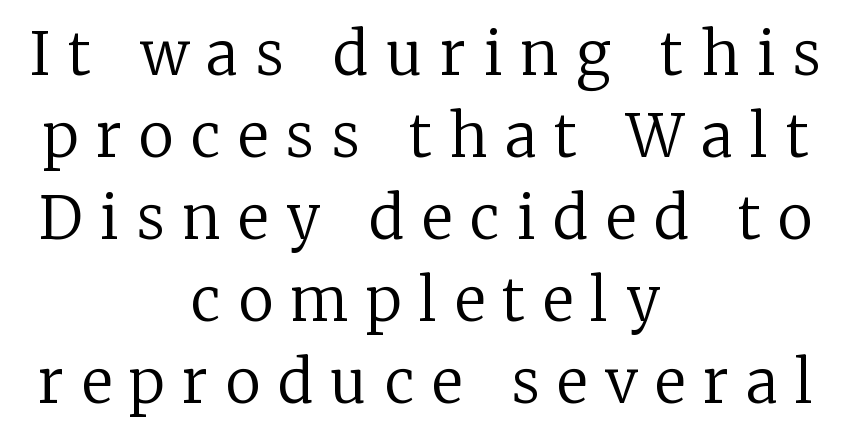
Q: Is the text bold? A: No.
Q: Is the text italic (slanted)? A: No, it is upright.
Q: Is the typeface a serif or a sans-serif typeface? A: Serif.
Q: Is the text underlined? A: No.
Q: How is the paragraph aligned? A: Centered.
Q: Is the spacing between letters normal or unusually wide? A: Unusually wide.
Q: Is the spacing between lines tight, normal or loose? A: Normal.
Q: Width (condensed, normal, or wide)? A: Normal.
Q: Stroke contrast? A: Low.
Q: x-height? A: Medium.
Q: Monospaced? A: No.
